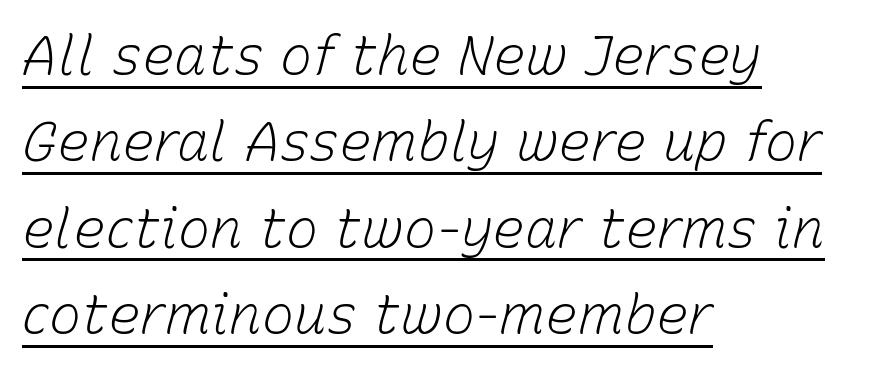
Q: Is the text bold? A: No.
Q: Is the text italic (slanted)? A: Yes, it leans right by about 15 degrees.
Q: Is the text underlined? A: Yes.
Q: How is the paragraph aligned? A: Left-aligned.
Q: Is the spacing between letters normal or unusually wide? A: Normal.
Q: Is the spacing between lines tight, normal or loose? A: Normal.
Q: Width (condensed, normal, or wide)? A: Normal.
Q: Stroke contrast? A: Low.
Q: x-height? A: Medium.
Q: Monospaced? A: No.
